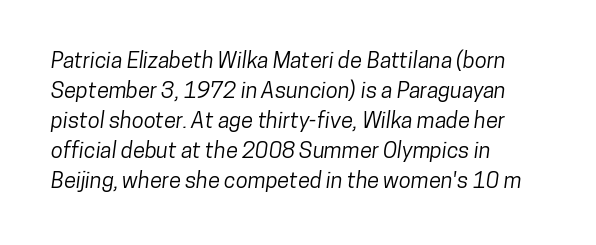
The space between consecutive lines is moderate. Underline: absent. Tracking here is standard; glyphs follow each other at the usual distance. Notice how the passage keeps a crisp vertical edge on the left only.
